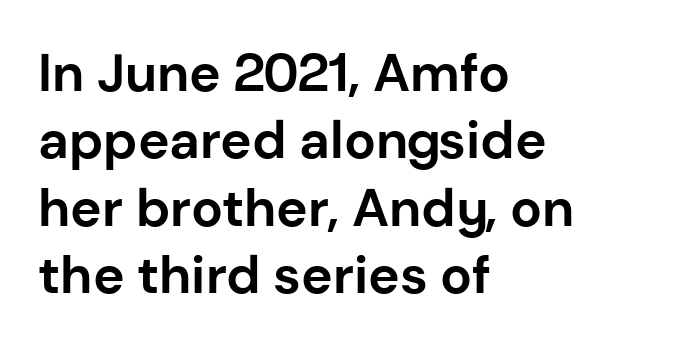
{"serif": "no", "italic": "no", "bold": "yes", "weight": "bold", "width": "normal", "stroke_contrast": "low", "x_height": "medium", "monospaced": "no", "underline": "no", "align": "left", "line_spacing": "normal", "line_spacing_ratio": 1.27, "letter_spacing": "normal", "letter_spacing_em": 0.0, "glyph_px": 53}
